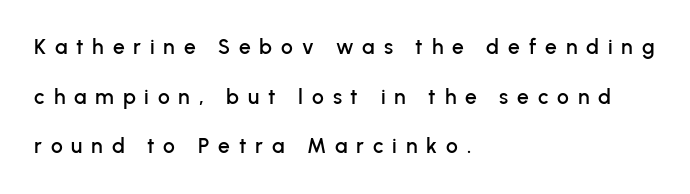
Q: Is the text italic (slanted)? A: No, it is upright.
Q: Is the text underlined? A: No.
Q: How is the paragraph aligned? A: Left-aligned.
Q: Is the spacing between letters normal or unusually wide? A: Unusually wide.
Q: Is the spacing between lines tight, normal or loose? A: Loose.
